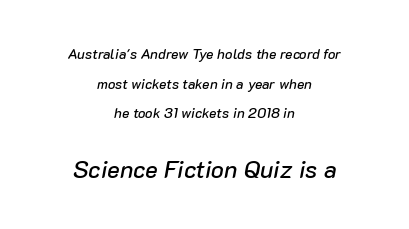
Horizontal bands of white between lines are thick stripes. Both edges are ragged and mirror each other, which tells us the setting is centered. Posture: slanted. The passage shown is not underscored anywhere.
